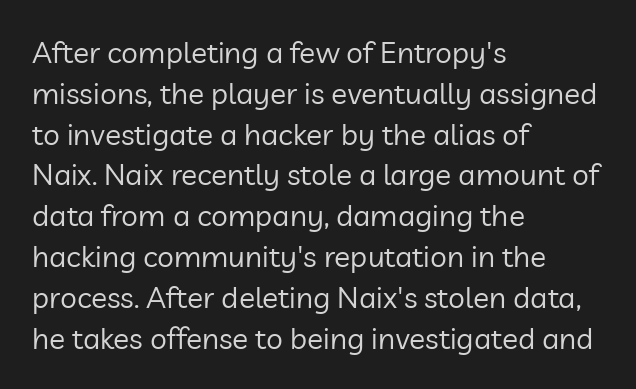
The image shows 30 px regular-weight sans-serif type, upright; set left-aligned, normal line spacing (1.36x), normal letter spacing, not underlined; low stroke contrast and a medium x-height.
